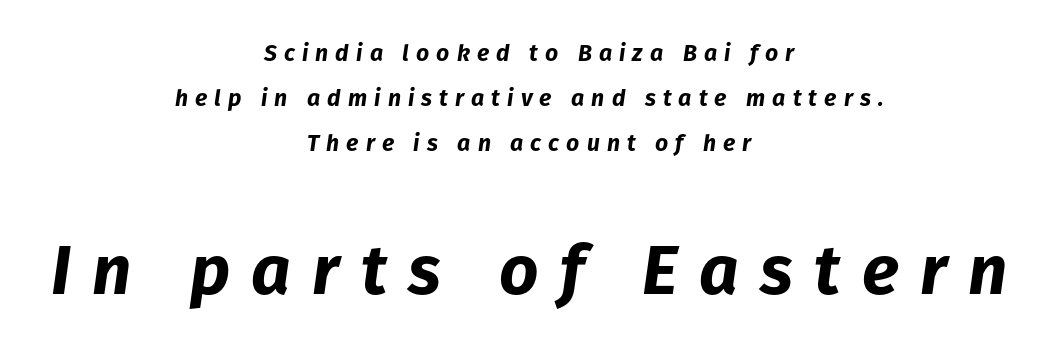
The text block is weighted toward neither margin, spreading evenly from the middle. As a designer I'd log this as weight 700, bold. One glance says open: line gaps are wider than usual. These lines are rendered in a variable-pitch font. Every character sits at an angle, as italics do. Underlining? Definitely not there.
